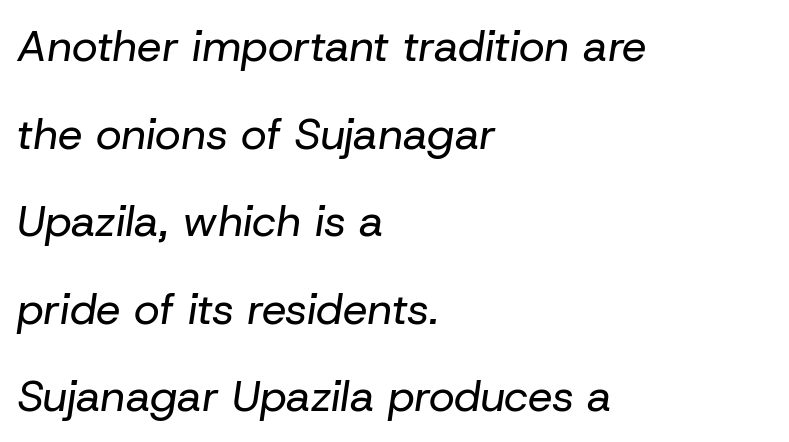
Q: Is the text bold? A: No.
Q: Is the text italic (slanted)? A: Yes, it leans right by about 8 degrees.
Q: Is the text underlined? A: No.
Q: How is the paragraph aligned? A: Left-aligned.
Q: Is the spacing between letters normal or unusually wide? A: Normal.
Q: Is the spacing between lines tight, normal or loose? A: Loose.
Q: Width (condensed, normal, or wide)? A: Normal.
Q: Stroke contrast? A: Low.
Q: x-height? A: Medium.
Q: Monospaced? A: No.
